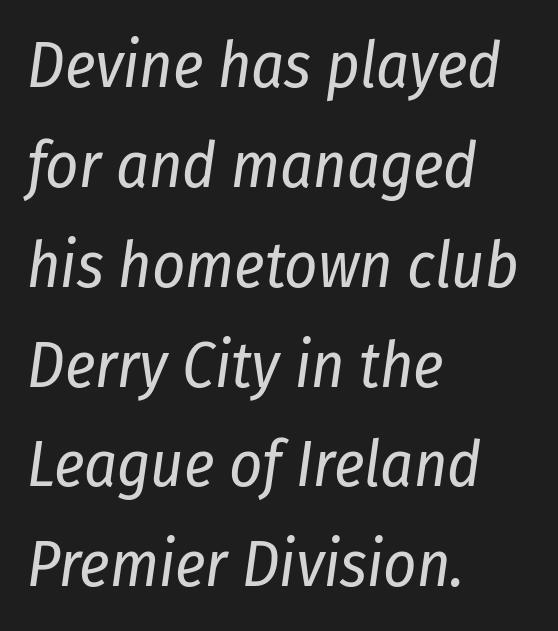
The image shows 64 px regular-weight, condensed type, italic (leaning right); set left-aligned, normal line spacing (1.56x), normal letter spacing, not underlined; low stroke contrast and a medium x-height.
